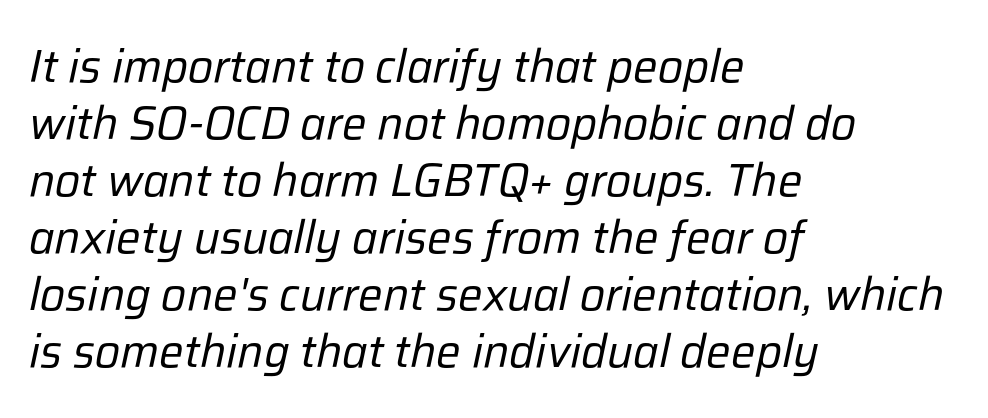
{"italic": "yes", "lean": "right", "slant_degrees": 12, "bold": "no", "weight": "regular", "width": "normal", "stroke_contrast": "low", "x_height": "medium", "monospaced": "no", "underline": "no", "align": "left", "line_spacing_ratio": 1.24, "letter_spacing": "normal", "letter_spacing_em": 0.0, "glyph_px": 46}
